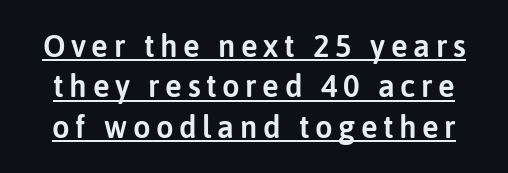
{"serif": "no", "italic": "no", "width": "normal", "stroke_contrast": "low", "x_height": "medium", "monospaced": "no", "underline": "yes", "line_spacing": "normal", "line_spacing_ratio": 1.3, "glyph_px": 31}
